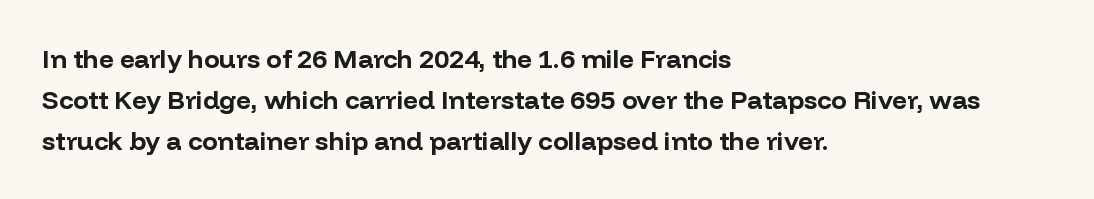
A dark, heavy texture on the line: the type is bold. Characters follow at the spacing the type designer built in. The designer left line spacing at the default. Unmarked baselines from the first word to the last. Posture: vertical.
